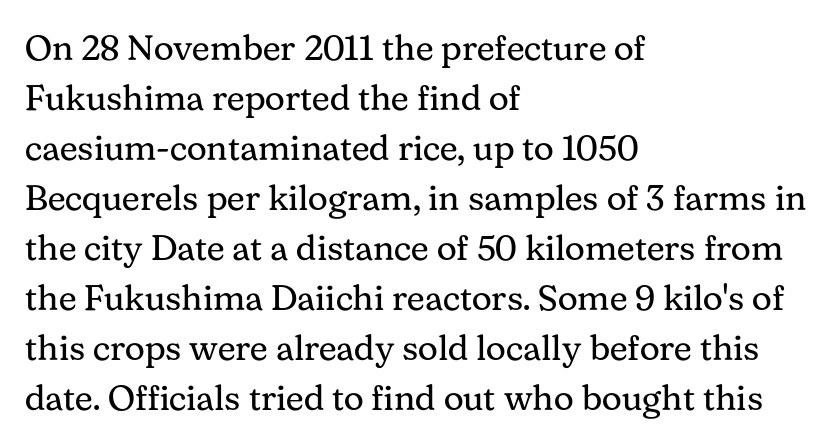
The image shows 35 px regular-weight serif type, upright; set left-aligned, normal line spacing (1.43x), normal letter spacing, not underlined; medium stroke contrast and a medium x-height.
